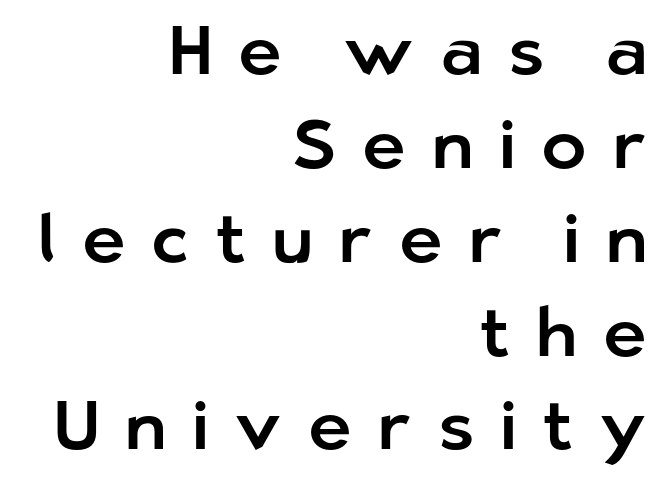
{"serif": "no", "italic": "no", "width": "normal", "stroke_contrast": "low", "x_height": "medium", "monospaced": "no", "underline": "no", "align": "right", "line_spacing": "normal", "line_spacing_ratio": 1.38, "letter_spacing": "wide", "letter_spacing_em": 0.38, "glyph_px": 68}
